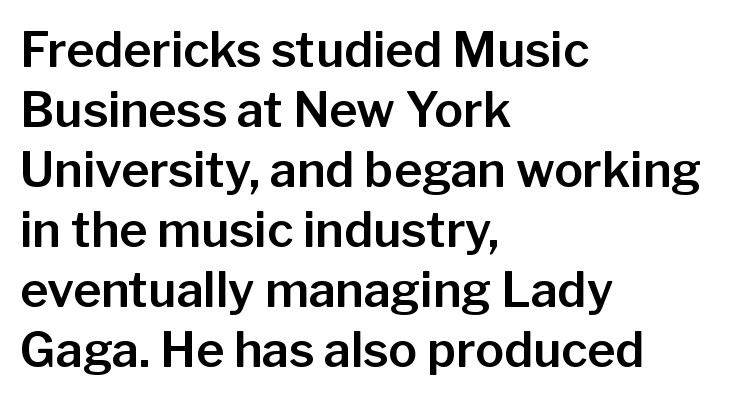
This rendering features lettering with no underline. Nobody touched the tracking dial on this one. Observe the absence of serifs on each vertical stroke in this sample. The face used here is proportionally spaced, like ordinary book or web type. The paragraph has a hard left edge and a soft right edge.
